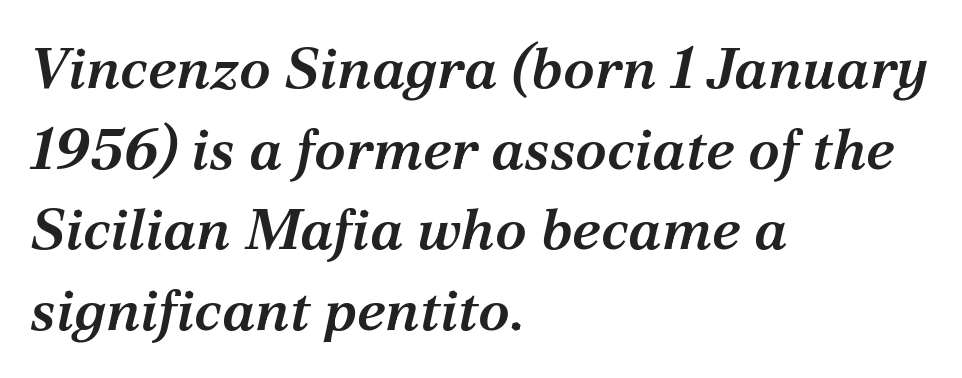
{"serif": "yes", "italic": "yes", "lean": "right", "slant_degrees": 12, "bold": "semi", "weight": "semibold", "width": "normal", "stroke_contrast": "medium", "x_height": "medium", "monospaced": "no", "underline": "no", "align": "left", "line_spacing": "normal", "line_spacing_ratio": 1.39, "letter_spacing": "normal", "letter_spacing_em": 0.0, "glyph_px": 58}
